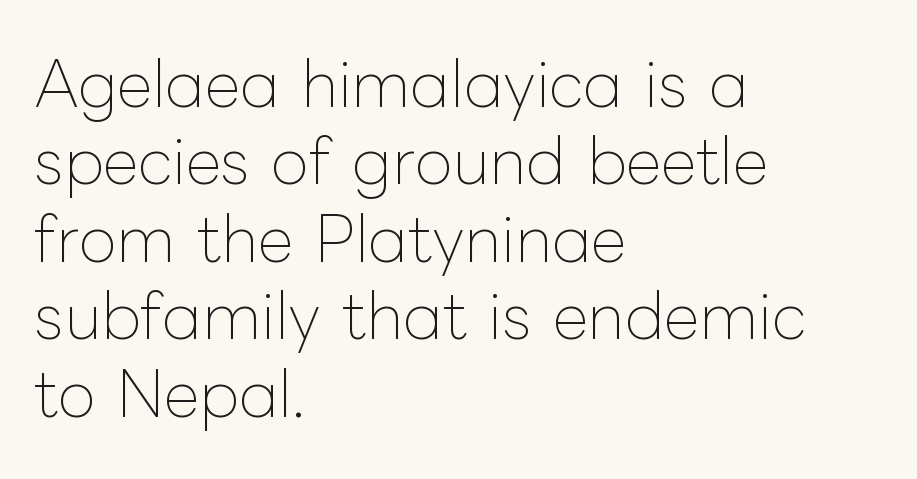
Q: Is the text bold? A: No.
Q: Is the text italic (slanted)? A: No, it is upright.
Q: Is the text underlined? A: No.
Q: How is the paragraph aligned? A: Left-aligned.
Q: Is the spacing between letters normal or unusually wide? A: Normal.
Q: Is the spacing between lines tight, normal or loose? A: Normal.
Q: Width (condensed, normal, or wide)? A: Normal.
Q: Stroke contrast? A: Low.
Q: x-height? A: Medium.
Q: Monospaced? A: No.
